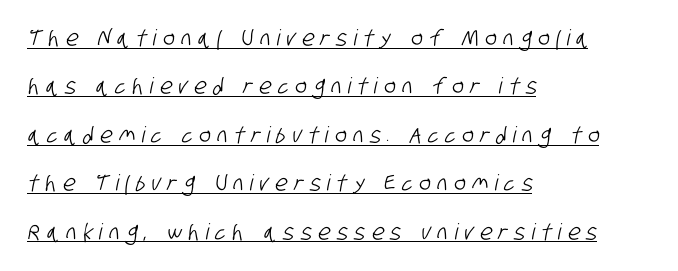
Line starts are locked; line ends wander. A rule runs beneath these lines of type. The passage shown stacks its lines with a broad gap. The tracking reads as deliberately expanded to a designer's eye.
